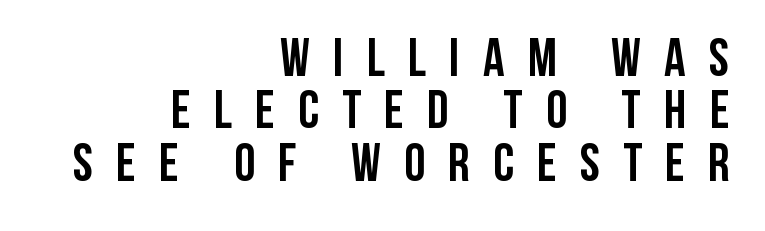
Q: Is the text bold? A: Yes.
Q: Is the text italic (slanted)? A: No, it is upright.
Q: Is the typeface a serif or a sans-serif typeface? A: Sans-serif.
Q: Is the text underlined? A: No.
Q: How is the paragraph aligned? A: Right-aligned.
Q: Is the spacing between letters normal or unusually wide? A: Unusually wide.
Q: Is the spacing between lines tight, normal or loose? A: Tight.
Q: Width (condensed, normal, or wide)? A: Condensed.
Q: Stroke contrast? A: Low.
Q: x-height? A: Large.
Q: Monospaced? A: No.
